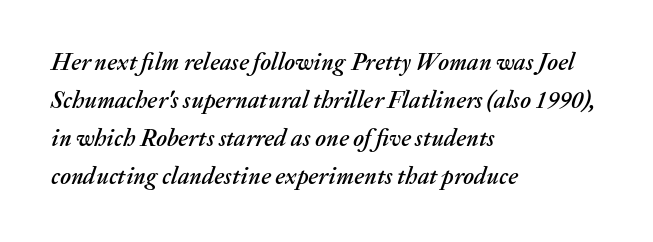
When letters slant like this, we call the style italic. Spacing between characters is what you'd get straight out of the box. Rows of type keep a routine distance in the vertical direction. The paragraph has a hard left edge and a soft right edge. Any mark beneath the type? The region is blank.
